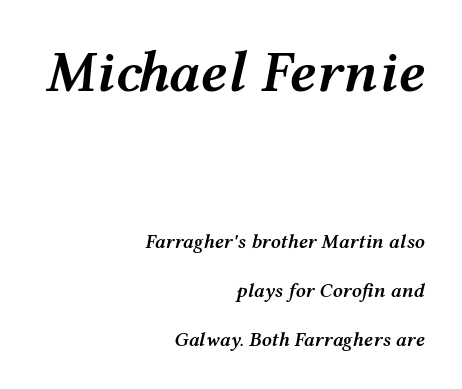
Horizontal bands of white between lines are thick stripes. The passage shown leans; its letterforms are oblique. Scale decreases going downward across the two blocks. The letters sit at their default tracking, neither squeezed nor spread.
